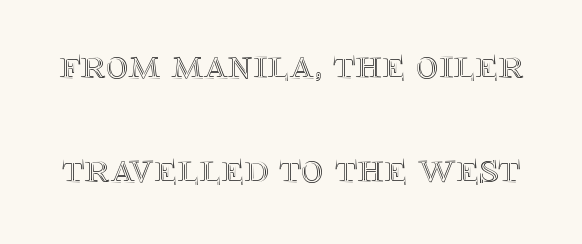
{"italic": "no", "width": "normal", "x_height": "large", "monospaced": "no", "underline": "no", "line_spacing": "loose", "line_spacing_ratio": 2.43, "letter_spacing": "normal", "letter_spacing_em": 0.0, "glyph_px": 43}
